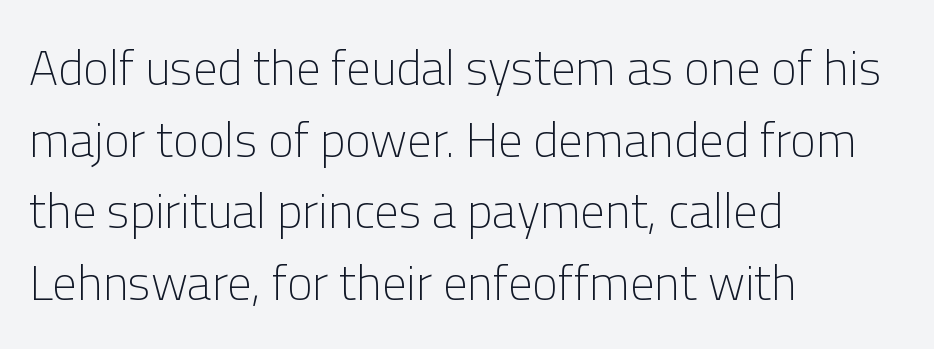
{"serif": "no", "italic": "no", "bold": "no", "weight": "light", "width": "normal", "stroke_contrast": "low", "x_height": "medium", "monospaced": "no", "underline": "no", "align": "left", "line_spacing": "normal", "line_spacing_ratio": 1.46, "letter_spacing": "normal", "letter_spacing_em": 0.0, "glyph_px": 49}
